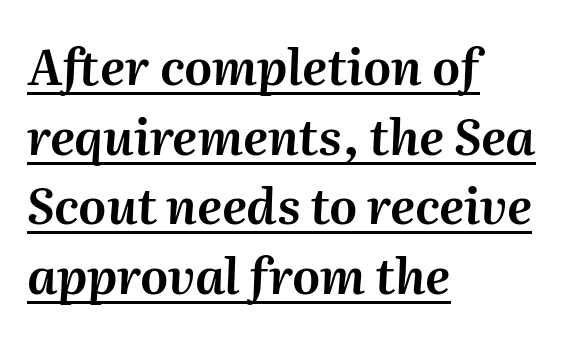
Q: Is the text italic (slanted)? A: Yes, it leans right by about 2 degrees.
Q: Is the text underlined? A: Yes.
Q: How is the paragraph aligned? A: Left-aligned.
Q: Is the spacing between letters normal or unusually wide? A: Normal.
Q: Is the spacing between lines tight, normal or loose? A: Normal.
Q: Width (condensed, normal, or wide)? A: Normal.
Q: Stroke contrast? A: Medium.
Q: x-height? A: Medium.
Q: Monospaced? A: No.
